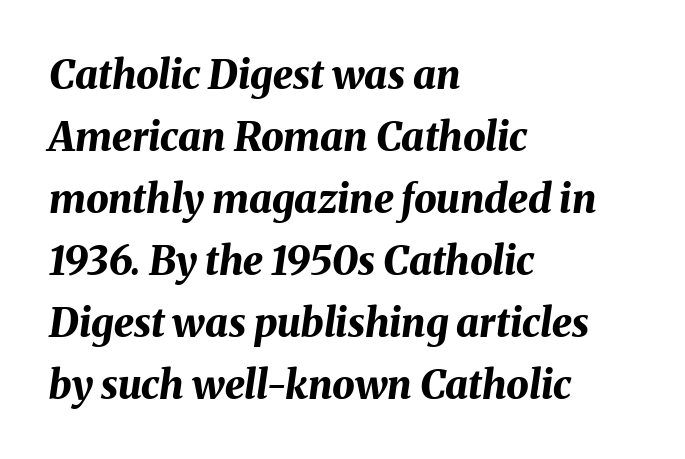
Q: Is the text bold? A: Yes.
Q: Is the text italic (slanted)? A: Yes, it leans right by about 8 degrees.
Q: Is the text underlined? A: No.
Q: How is the paragraph aligned? A: Left-aligned.
Q: Is the spacing between letters normal or unusually wide? A: Normal.
Q: Is the spacing between lines tight, normal or loose? A: Normal.
Q: Width (condensed, normal, or wide)? A: Normal.
Q: Stroke contrast? A: Medium.
Q: x-height? A: Medium.
Q: Monospaced? A: No.
